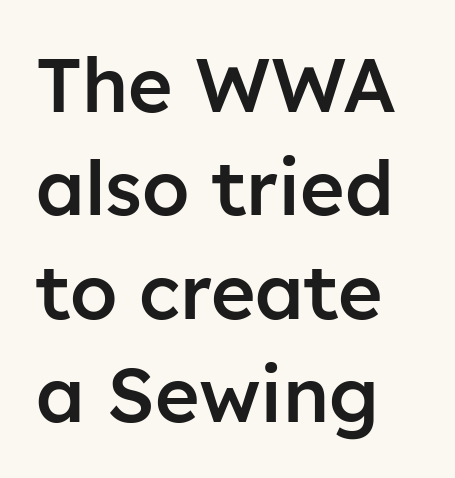
Q: Is the text bold? A: Semi-bold.
Q: Is the text italic (slanted)? A: No, it is upright.
Q: Is the typeface a serif or a sans-serif typeface? A: Sans-serif.
Q: Is the text underlined? A: No.
Q: How is the paragraph aligned? A: Left-aligned.
Q: Is the spacing between letters normal or unusually wide? A: Normal.
Q: Is the spacing between lines tight, normal or loose? A: Normal.
Q: Width (condensed, normal, or wide)? A: Normal.
Q: Stroke contrast? A: Low.
Q: x-height? A: Medium.
Q: Monospaced? A: No.
